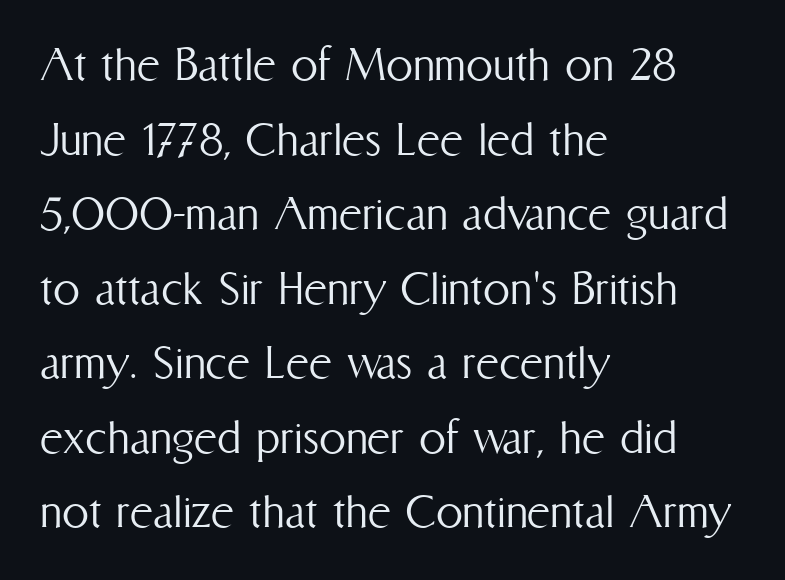
Q: Is the text bold? A: No.
Q: Is the text italic (slanted)? A: No, it is upright.
Q: Is the text underlined? A: No.
Q: How is the paragraph aligned? A: Left-aligned.
Q: Is the spacing between letters normal or unusually wide? A: Normal.
Q: Is the spacing between lines tight, normal or loose? A: Normal.
Q: Width (condensed, normal, or wide)? A: Condensed.
Q: Stroke contrast? A: Medium.
Q: x-height? A: Medium.
Q: Monospaced? A: No.
